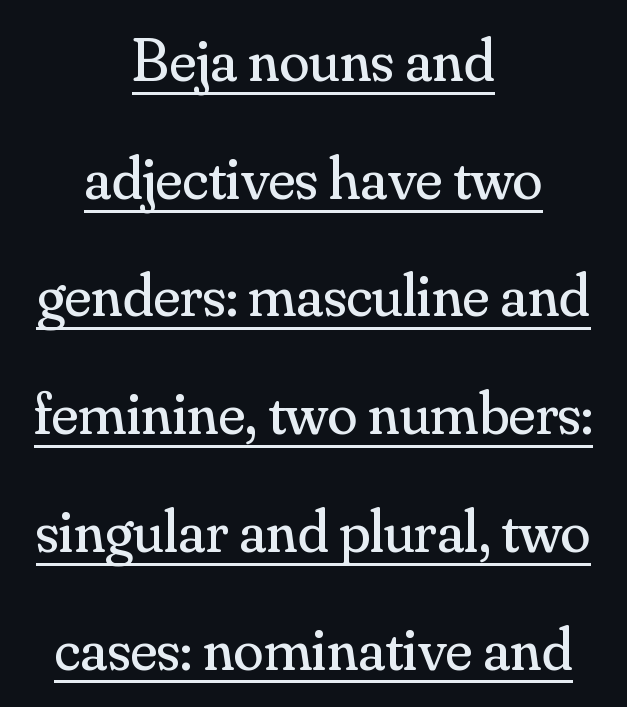
Q: Is the text bold? A: No.
Q: Is the text italic (slanted)? A: No, it is upright.
Q: Is the typeface a serif or a sans-serif typeface? A: Serif.
Q: Is the text underlined? A: Yes.
Q: How is the paragraph aligned? A: Centered.
Q: Is the spacing between letters normal or unusually wide? A: Normal.
Q: Is the spacing between lines tight, normal or loose? A: Loose.
Q: Width (condensed, normal, or wide)? A: Normal.
Q: Stroke contrast? A: Medium.
Q: x-height? A: Small.
Q: Monospaced? A: No.
